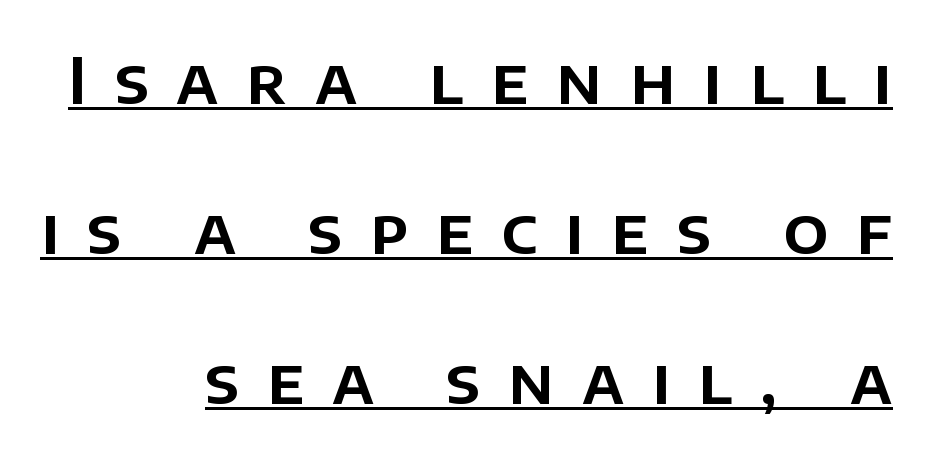
The image shows 63 px sans-serif type, upright; set right-aligned, loose line spacing (2.38x), unusually wide letter spacing (+0.44 em), underlined; low stroke contrast and a large x-height.
